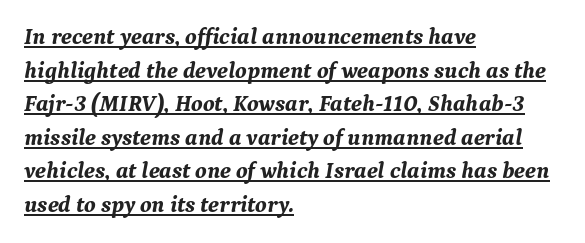
The image shows 23 px bold type, italic (leaning right); set left-aligned, normal line spacing (1.46x), normal letter spacing, underlined.
